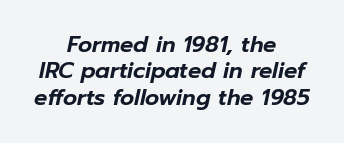
{"italic": "yes", "lean": "right", "slant_degrees": 12, "underline": "no", "align": "center", "line_spacing_ratio": 1.2, "letter_spacing": "normal", "letter_spacing_em": 0.0, "glyph_px": 22}
